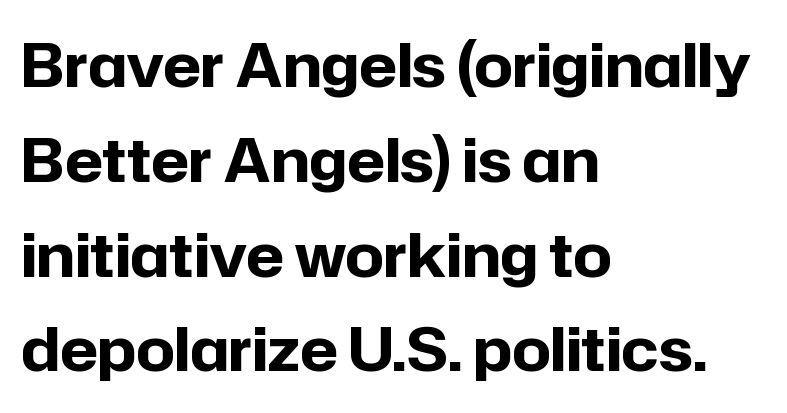
The image shows 60 px bold sans-serif type, upright; set left-aligned, normal line spacing (1.58x), normal letter spacing, not underlined; low stroke contrast and a medium x-height.
